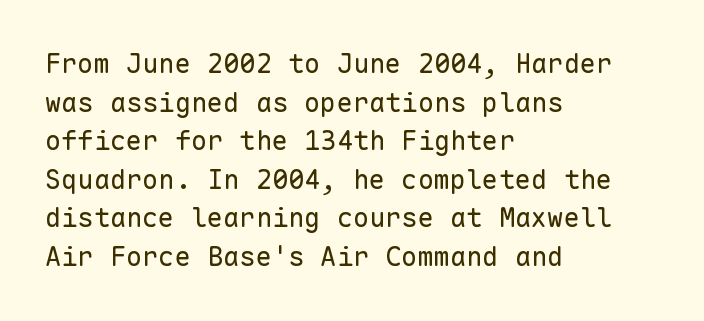
Stroke thickness stays within the range of a standard reading face or lighter. Notice how descenders clear the ascenders below comfortably — that's standard leading. There is no visible air inserted between adjacent glyphs. Casual observation: everything's shoved over to the left. The specimen omits any rule beneath the text block's lines. The letters stand straight up with perfectly vertical stems.
